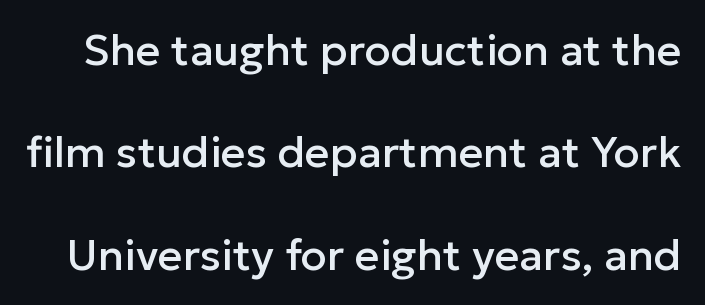
The image shows 43 px sans-serif type, upright; set loose line spacing (2.38x), normal letter spacing, not underlined; low stroke contrast and a medium x-height.
